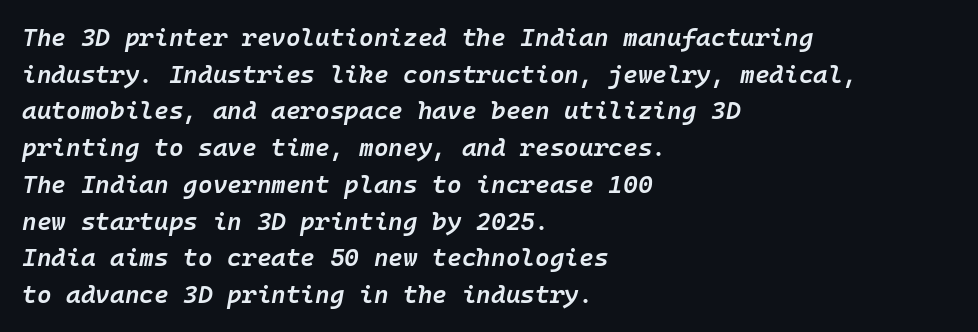
Underline: absent. A normal amount of white space separates one row of letters from the next. The lettering tilts uniformly, giving the passage an italic look. Each line starts at the same left margin while the right side varies.
